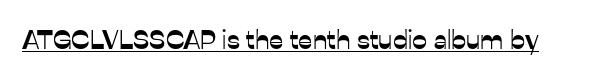
In terms of letterspacing, this is plain default setting. Ascenders rise straight up at ninety degrees. Underline: present.
